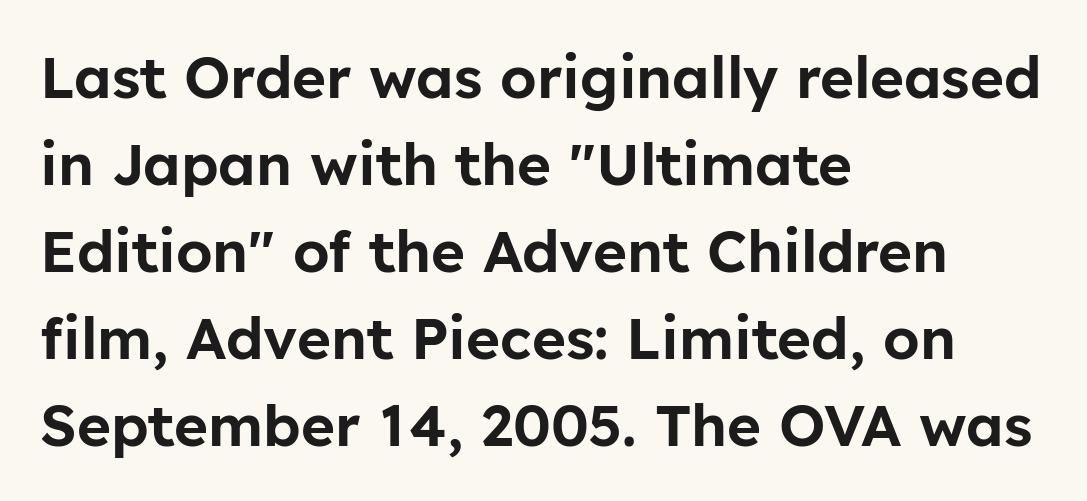
Just letters on the line, the space beneath them empty. In terms of posture, this sample is upright. In terms of letterform style, serifs are entirely absent. The passage shown is typed in a proportional face where columns would drift. This sample uses plain, unmodified letter spacing.
